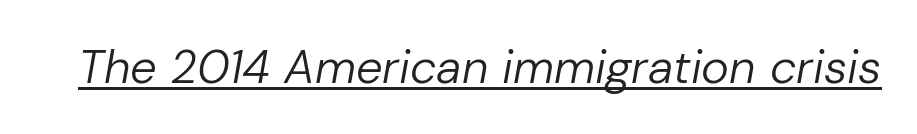
Q: Is the text bold? A: No.
Q: Is the text italic (slanted)? A: Yes, it leans right by about 10 degrees.
Q: Is the text underlined? A: Yes.
Q: Is the spacing between letters normal or unusually wide? A: Normal.
Q: Width (condensed, normal, or wide)? A: Normal.
Q: Stroke contrast? A: Low.
Q: x-height? A: Medium.
Q: Monospaced? A: No.
